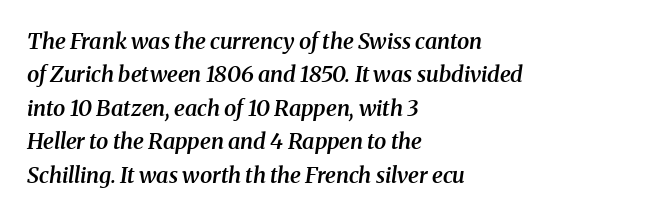
Q: Is the text bold? A: Semi-bold.
Q: Is the text italic (slanted)? A: Yes, it leans right by about 8 degrees.
Q: Is the text underlined? A: No.
Q: How is the paragraph aligned? A: Left-aligned.
Q: Is the spacing between letters normal or unusually wide? A: Normal.
Q: Is the spacing between lines tight, normal or loose? A: Normal.
